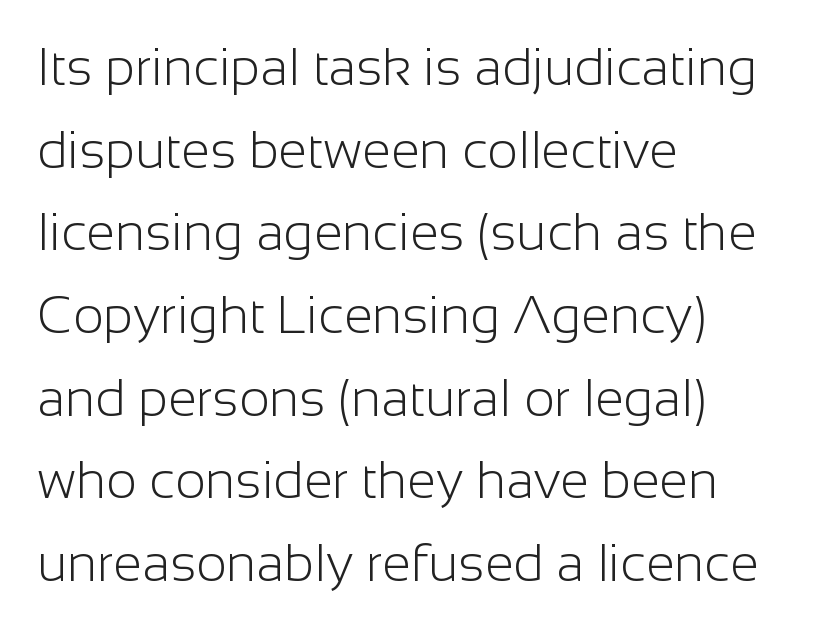
The image shows 52 px light sans-serif type, upright; set left-aligned, normal line spacing (1.59x), normal letter spacing, not underlined; low stroke contrast and a medium x-height.
